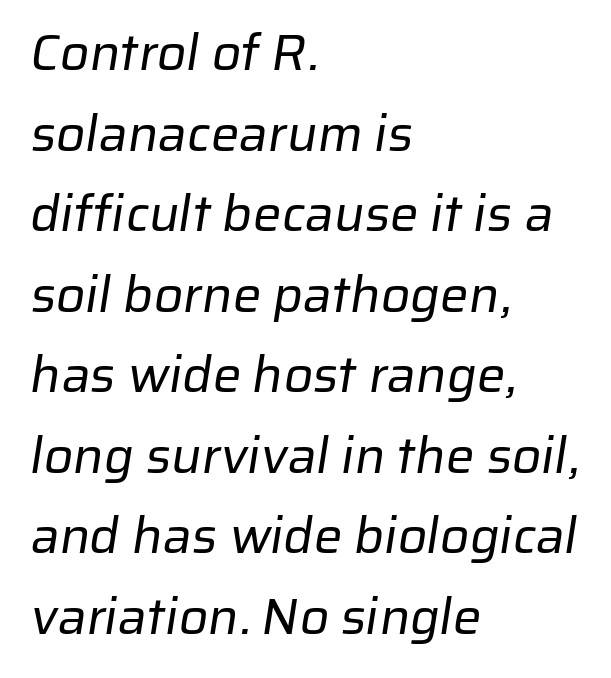
Q: Is the text bold? A: No.
Q: Is the typeface a serif or a sans-serif typeface? A: Sans-serif.
Q: Is the text underlined? A: No.
Q: How is the paragraph aligned? A: Left-aligned.
Q: Is the spacing between letters normal or unusually wide? A: Normal.
Q: Is the spacing between lines tight, normal or loose? A: Normal.
Q: Width (condensed, normal, or wide)? A: Normal.
Q: Stroke contrast? A: Low.
Q: x-height? A: Medium.
Q: Monospaced? A: No.
